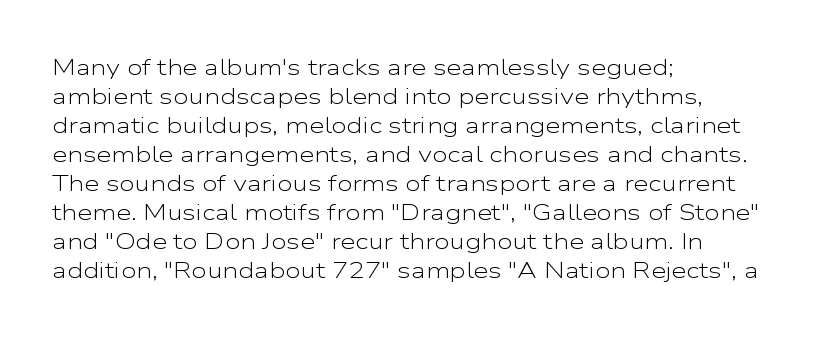
Tall strokes in this sample are plumb rather than angled. The passage shown has conventional tracking throughout. Every row of glyphs begins at an identical x-position on the left. A normal amount of white space separates one row of letters from the next. Type without underlining.
